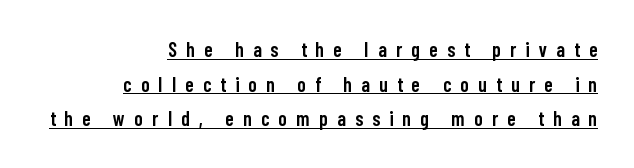
{"italic": "no", "bold": "semi", "underline": "yes", "align": "right", "line_spacing_ratio": 1.73, "letter_spacing": "wide", "letter_spacing_em": 0.47, "glyph_px": 20}
